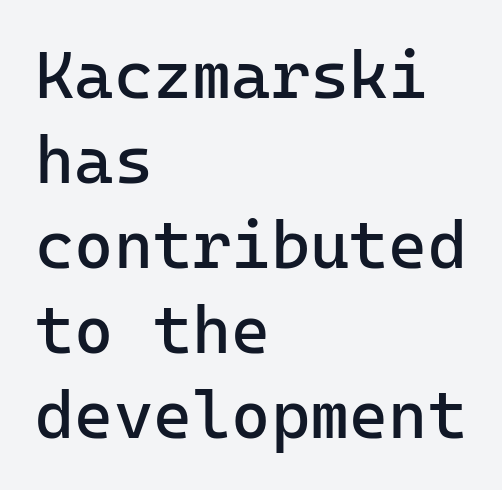
The image shows 67 px regular-weight sans-serif type, upright, monospaced; set left-aligned, normal line spacing (1.27x), normal letter spacing, not underlined; low stroke contrast and a medium x-height.
